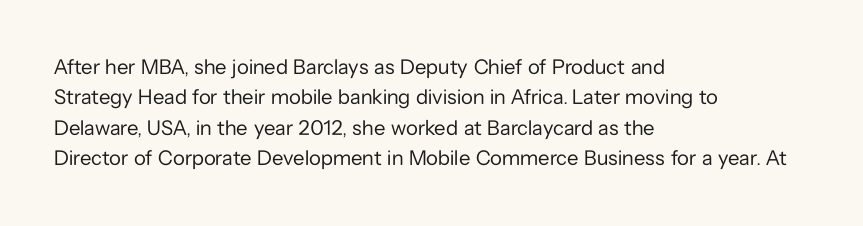
Letter spacing: default. Ink coverage per letter is moderate at most. The rag falls on the right side of this text block. Descenders are the only things crossing below the line. This block has exactly the height ordinary leading produces. This is the regular roman posture of the typeface.
